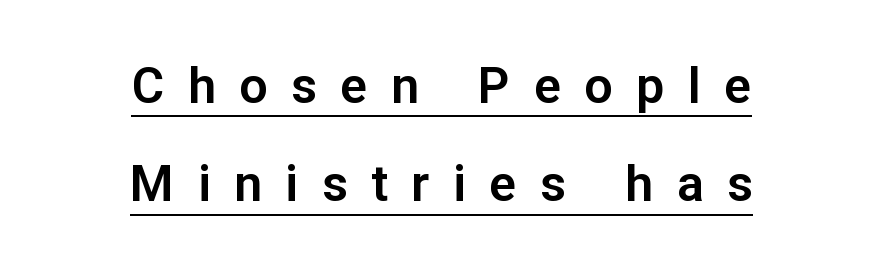
Q: Is the text italic (slanted)? A: No, it is upright.
Q: Is the typeface a serif or a sans-serif typeface? A: Sans-serif.
Q: Is the text underlined? A: Yes.
Q: How is the paragraph aligned? A: Centered.
Q: Is the spacing between letters normal or unusually wide? A: Unusually wide.
Q: Is the spacing between lines tight, normal or loose? A: Loose.
Q: Width (condensed, normal, or wide)? A: Normal.
Q: Stroke contrast? A: Low.
Q: x-height? A: Medium.
Q: Monospaced? A: No.
